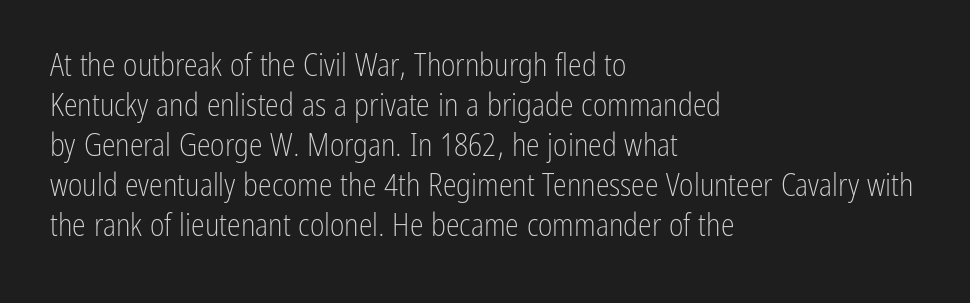
The setting favours the left margin, as ordinary paragraphs usually do. The typeface chosen for these lines omits serifs. Nobody touched the tracking dial on this one. No heavy texture on the line: the type isn't bold. Do the characters align in a grid? No, the font is proportional. Evenly set lines give the paragraph a standard silhouette.
